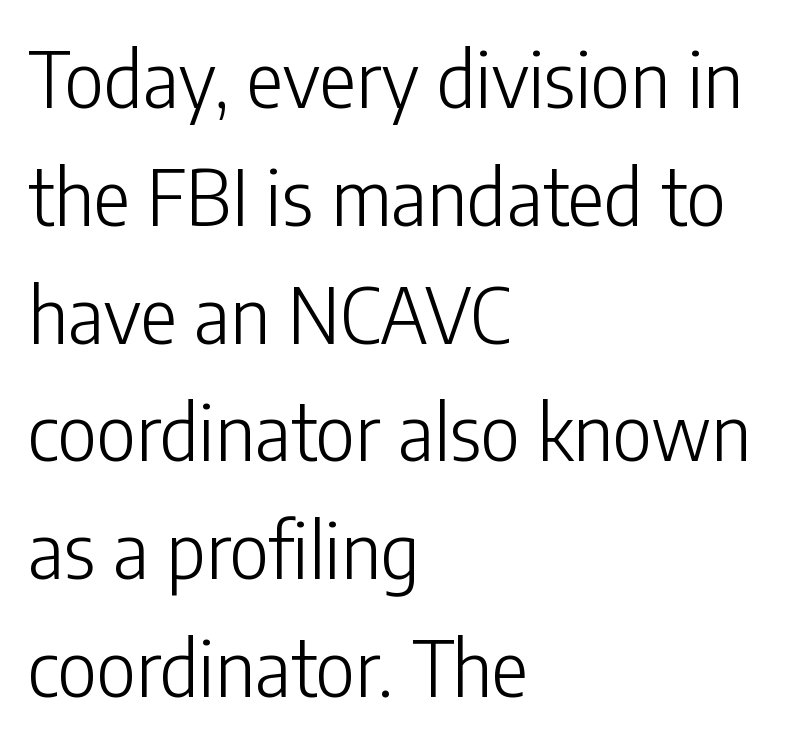
{"serif": "no", "italic": "no", "bold": "no", "weight": "light", "width": "condensed", "stroke_contrast": "low", "x_height": "medium", "monospaced": "no", "underline": "no", "align": "left", "line_spacing": "normal", "line_spacing_ratio": 1.53, "letter_spacing": "normal", "letter_spacing_em": 0.0, "glyph_px": 77}
